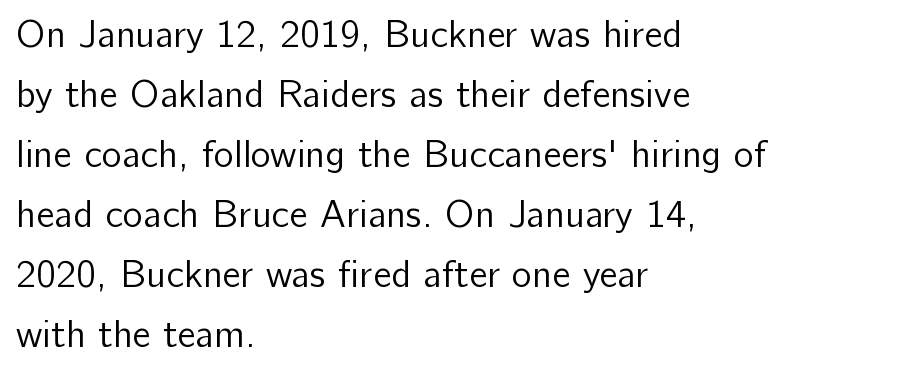
{"serif": "no", "italic": "no", "bold": "no", "weight": "regular", "width": "normal", "stroke_contrast": "low", "x_height": "medium", "monospaced": "no", "underline": "no", "align": "left", "line_spacing": "normal", "line_spacing_ratio": 1.58, "letter_spacing": "normal", "letter_spacing_em": 0.0, "glyph_px": 38}
